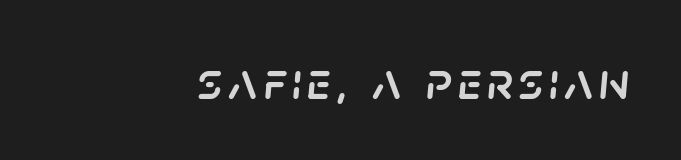
These lines are rendered in a variable-pitch font. A clean baseline with only descenders dipping below it. The font's italic variant was chosen for this text.
